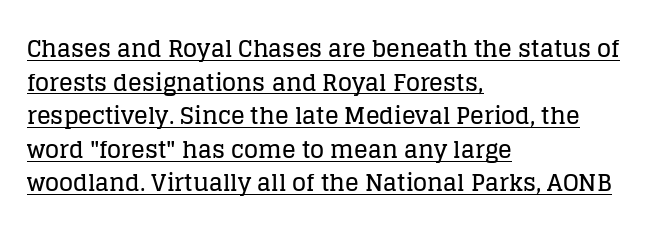
The image shows 23 px text type, upright; set left-aligned, normal line spacing (1.46x), normal letter spacing, underlined.
